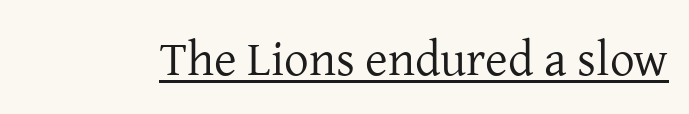
{"serif": "yes", "italic": "no", "bold": "no", "weight": "regular", "width": "normal", "stroke_contrast": "low", "x_height": "medium", "monospaced": "no", "underline": "yes", "letter_spacing": "normal", "letter_spacing_em": 0.0, "glyph_px": 49}
